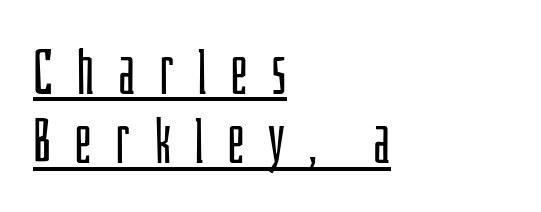
You could only call the tracking loose — the letters float apart. Serifs: no, the terminals of the letterforms are clean. This rendering uses left alignment, leaving the right contour irregular. Very little white space separates one row of letters from the next. The typography opts for an upright posture over an oblique one.
